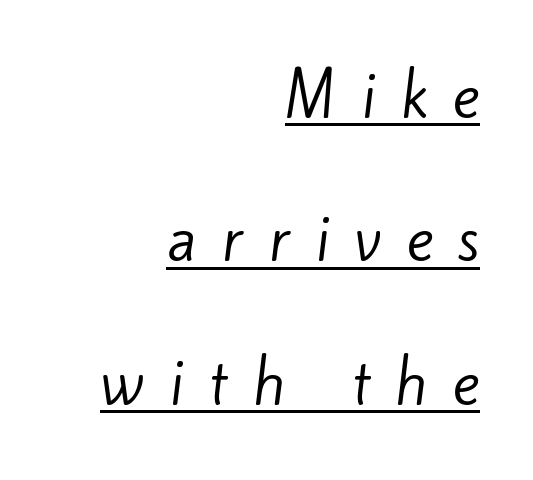
Q: Is the text bold? A: No.
Q: Is the typeface a serif or a sans-serif typeface? A: Sans-serif.
Q: Is the text underlined? A: Yes.
Q: How is the paragraph aligned? A: Right-aligned.
Q: Is the spacing between letters normal or unusually wide? A: Unusually wide.
Q: Is the spacing between lines tight, normal or loose? A: Loose.
Q: Width (condensed, normal, or wide)? A: Normal.
Q: Stroke contrast? A: Low.
Q: x-height? A: Small.
Q: Monospaced? A: No.
